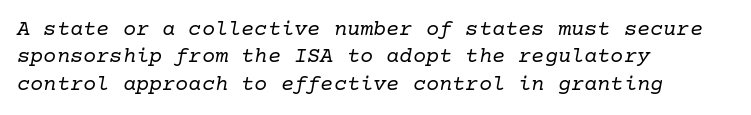
These glyphs show unthickened strokes, regular width or finer. Tracking here is standard; glyphs follow each other at the usual distance. Rendered with sloped, italic letterforms. A student would call this left alignment; a typographer would say flush left, rag right.
